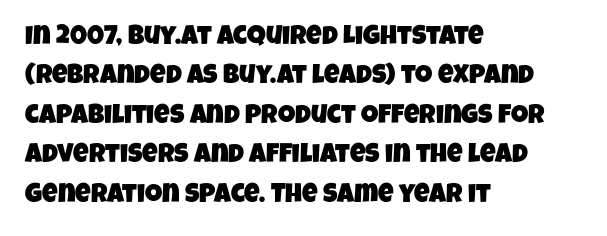
Q: Is the text underlined? A: No.
Q: How is the paragraph aligned? A: Left-aligned.
Q: Is the spacing between letters normal or unusually wide? A: Normal.
Q: Is the spacing between lines tight, normal or loose? A: Normal.
